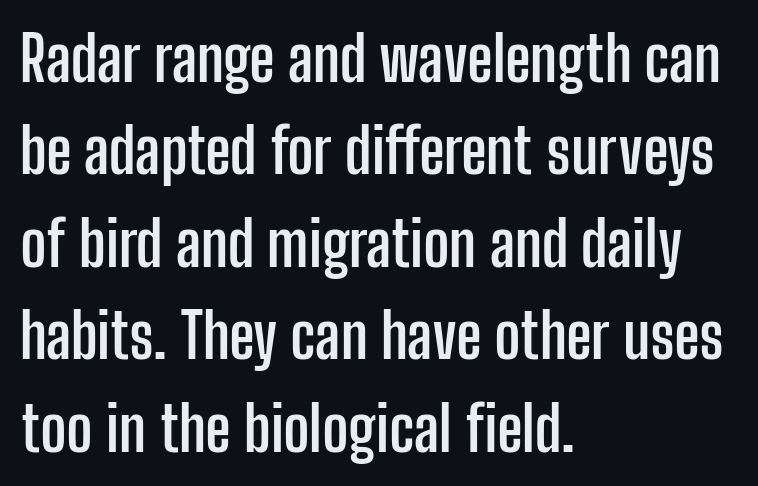
{"serif": "no", "italic": "no", "bold": "yes", "weight": "semibold", "width": "condensed", "stroke_contrast": "low", "x_height": "medium", "monospaced": "no", "underline": "no", "align": "left", "line_spacing": "normal", "line_spacing_ratio": 1.49, "letter_spacing": "normal", "letter_spacing_em": 0.0, "glyph_px": 62}
